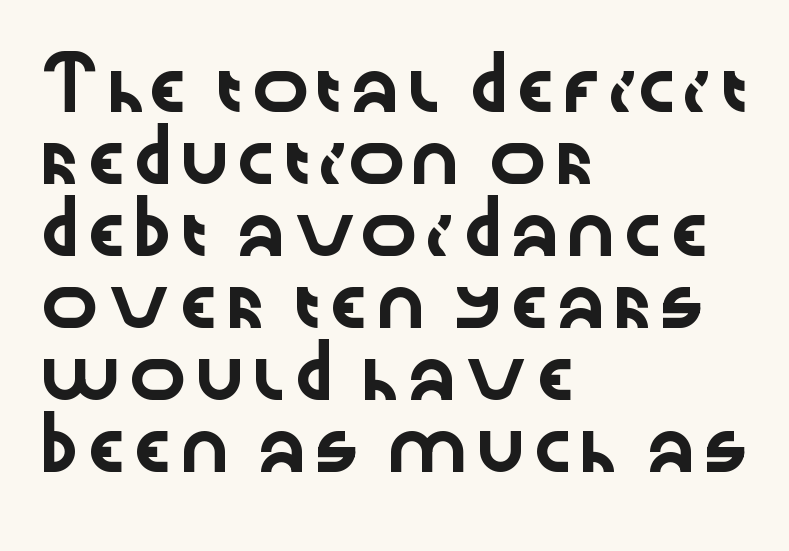
{"serif": "no", "italic": "no", "width": "wide", "stroke_contrast": "low", "x_height": "medium", "monospaced": "no", "underline": "no", "align": "left", "line_spacing": "normal", "line_spacing_ratio": 1.47, "letter_spacing": "normal", "letter_spacing_em": 0.0, "glyph_px": 49}
